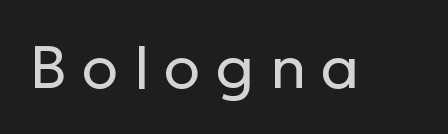
You can tell from the bare stems that sans-serif type was used. Honestly, there is no underline to notice here at all. The passage shown is not bold in any degree. The typography opts for an upright posture over an oblique one. A typesetter would call this heavily tracked-out type. Each letter keeps its own natural width here, so spacing adapts to shape.
